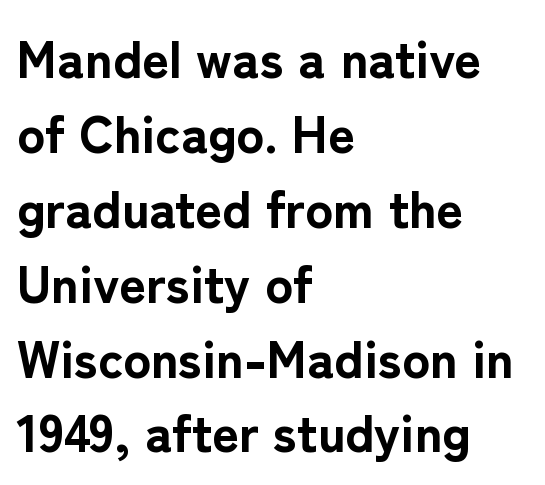
Q: Is the text bold? A: Yes.
Q: Is the text italic (slanted)? A: No, it is upright.
Q: Is the typeface a serif or a sans-serif typeface? A: Sans-serif.
Q: Is the text underlined? A: No.
Q: How is the paragraph aligned? A: Left-aligned.
Q: Is the spacing between letters normal or unusually wide? A: Normal.
Q: Is the spacing between lines tight, normal or loose? A: Normal.
Q: Width (condensed, normal, or wide)? A: Normal.
Q: Stroke contrast? A: Low.
Q: x-height? A: Medium.
Q: Monospaced? A: No.
